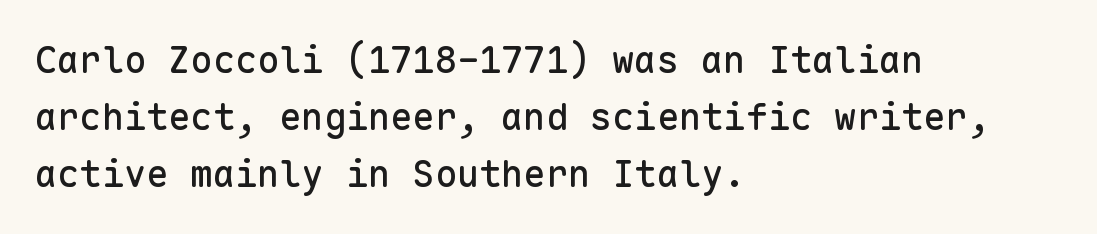
{"serif": "no", "italic": "no", "width": "normal", "stroke_contrast": "low", "x_height": "medium", "monospaced": "yes", "underline": "no", "align": "left", "line_spacing": "normal", "line_spacing_ratio": 1.54, "letter_spacing": "normal", "letter_spacing_em": 0.0, "glyph_px": 37}
